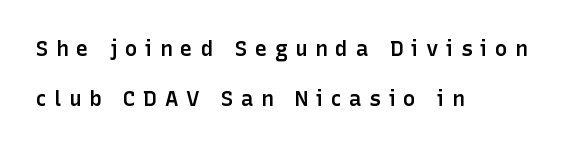
{"italic": "no", "bold": "semi", "underline": "no", "align": "left", "line_spacing": "loose", "line_spacing_ratio": 2.36, "letter_spacing": "wide", "letter_spacing_em": 0.36, "glyph_px": 21}
